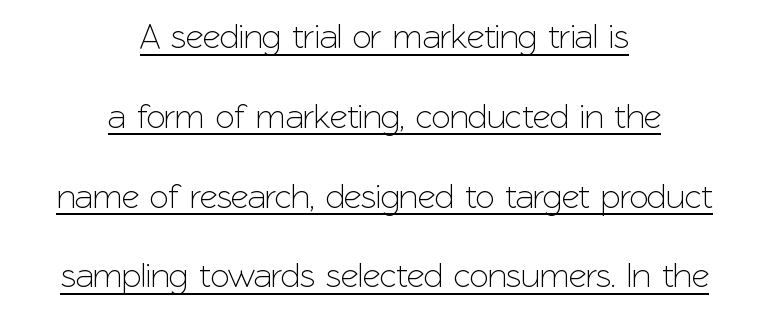
Q: Is the text italic (slanted)? A: No, it is upright.
Q: Is the typeface a serif or a sans-serif typeface? A: Sans-serif.
Q: Is the text underlined? A: Yes.
Q: How is the paragraph aligned? A: Centered.
Q: Is the spacing between letters normal or unusually wide? A: Normal.
Q: Is the spacing between lines tight, normal or loose? A: Loose.
Q: Width (condensed, normal, or wide)? A: Normal.
Q: Stroke contrast? A: Low.
Q: x-height? A: Medium.
Q: Monospaced? A: No.
